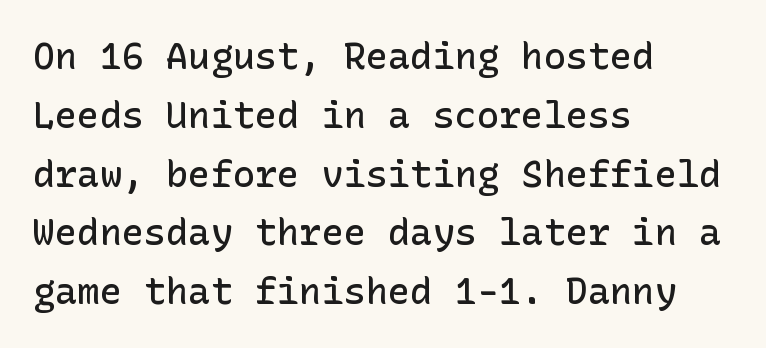
{"serif": "no", "italic": "no", "bold": "semi", "weight": "semibold", "width": "normal", "stroke_contrast": "low", "x_height": "medium", "underline": "no", "align": "left", "line_spacing": "normal", "line_spacing_ratio": 1.59, "letter_spacing": "normal", "letter_spacing_em": 0.0, "glyph_px": 37}
